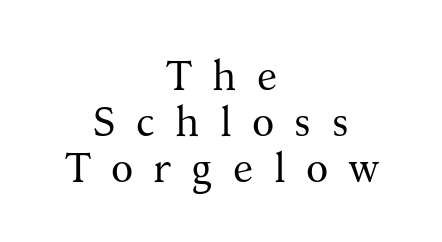
Q: Is the text bold? A: No.
Q: Is the text italic (slanted)? A: No, it is upright.
Q: Is the typeface a serif or a sans-serif typeface? A: Serif.
Q: Is the text underlined? A: No.
Q: How is the paragraph aligned? A: Centered.
Q: Is the spacing between letters normal or unusually wide? A: Unusually wide.
Q: Is the spacing between lines tight, normal or loose? A: Tight.
Q: Width (condensed, normal, or wide)? A: Normal.
Q: Stroke contrast? A: Medium.
Q: x-height? A: Medium.
Q: Monospaced? A: No.
